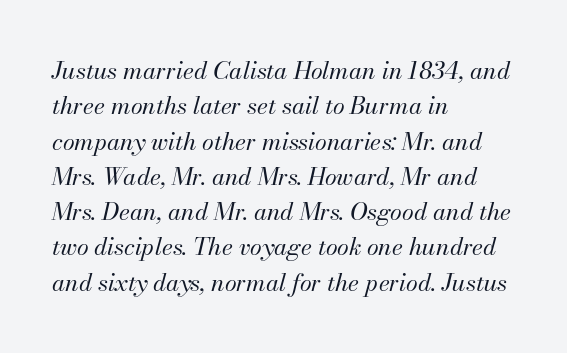
{"italic": "yes", "lean": "right", "slant_degrees": 13, "bold": "no", "underline": "no", "align": "left", "line_spacing": "normal", "line_spacing_ratio": 1.47, "letter_spacing": "normal", "letter_spacing_em": 0.0, "glyph_px": 24}
